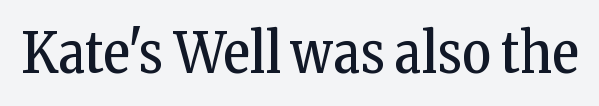
Q: Is the text bold? A: No.
Q: Is the text italic (slanted)? A: No, it is upright.
Q: Is the typeface a serif or a sans-serif typeface? A: Serif.
Q: Is the text underlined? A: No.
Q: Is the spacing between letters normal or unusually wide? A: Normal.
Q: Width (condensed, normal, or wide)? A: Condensed.
Q: Stroke contrast? A: Low.
Q: x-height? A: Medium.
Q: Monospaced? A: No.
